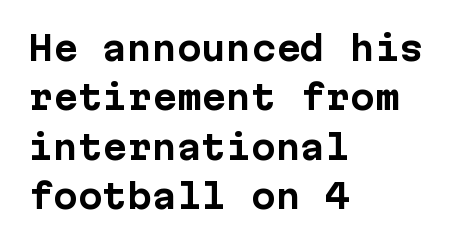
The image shows 33 px bold sans-serif type, upright; set left-aligned, normal line spacing (1.5x), normal letter spacing, not underlined; low stroke contrast and a medium x-height.
